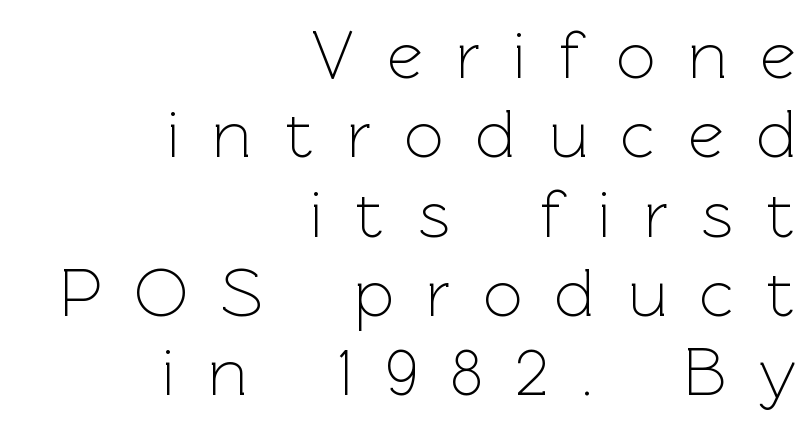
{"serif": "no", "italic": "no", "bold": "no", "weight": "light", "width": "normal", "x_height": "medium", "monospaced": "no", "underline": "no", "align": "right", "line_spacing": "tight", "line_spacing_ratio": 1.15, "letter_spacing": "wide", "letter_spacing_em": 0.48, "glyph_px": 69}
